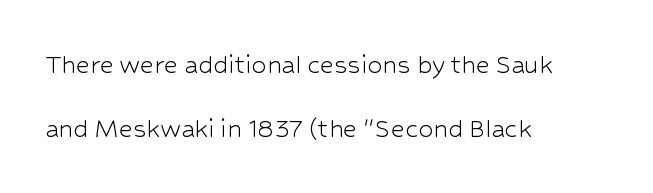
Reading down the block, your eye returns to a fixed left position each line. On a weight scale, this lands at 450 or below. Loosely led — the rows are spread out. Notice how the stems are strictly vertical — no italics here. Honestly, there is no underline to notice here at all.
